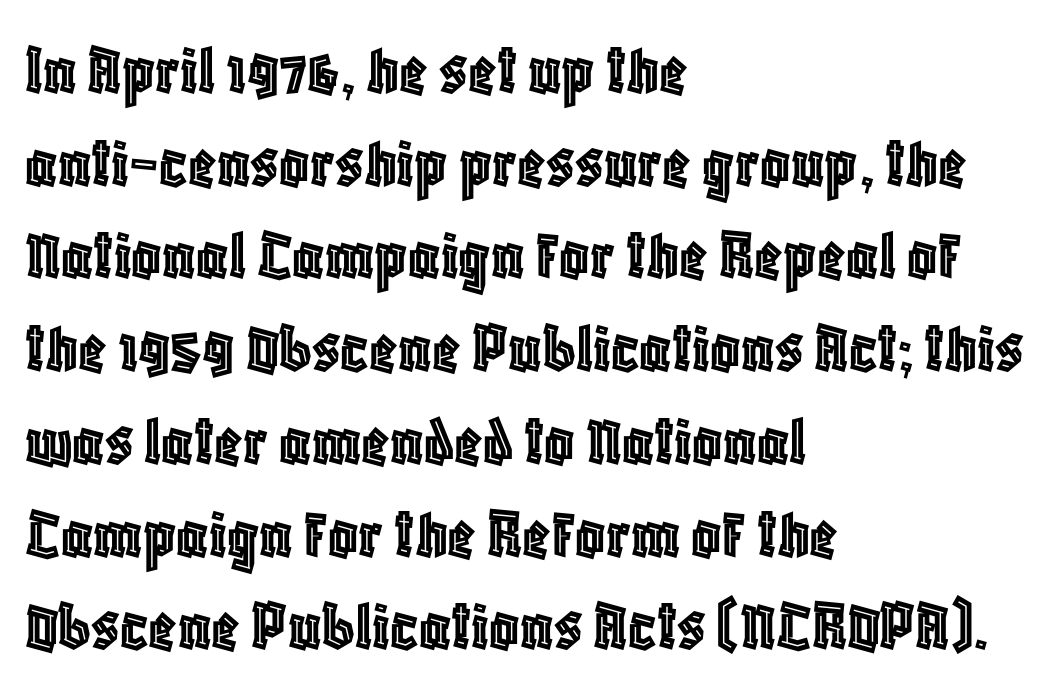
Here the designer chose a conventional face with non-uniform glyph widths. The vertical gap from one line to the next is medium. There is no visible air inserted between adjacent glyphs. Bare-footed words on every line. Nope, not italic — everything's standing straight. Horizontally, the lines are justified to the leading edge only.
